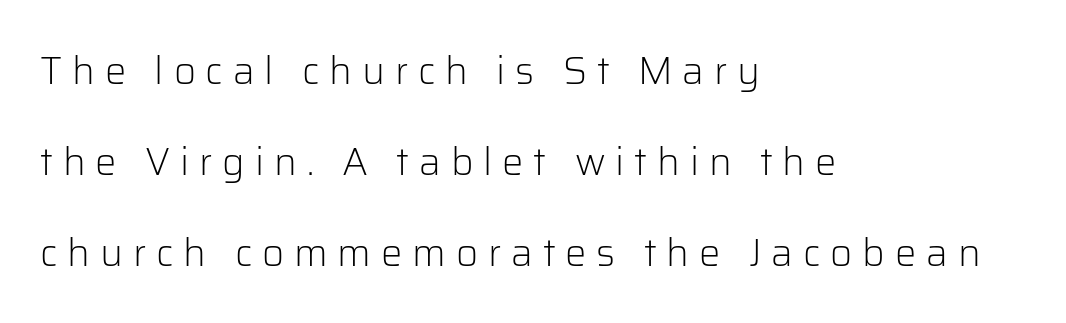
{"serif": "no", "italic": "no", "bold": "no", "weight": "light", "width": "normal", "stroke_contrast": "low", "x_height": "medium", "monospaced": "no", "underline": "no", "align": "left", "line_spacing": "loose", "line_spacing_ratio": 2.39, "letter_spacing": "wide", "letter_spacing_em": 0.26, "glyph_px": 38}
